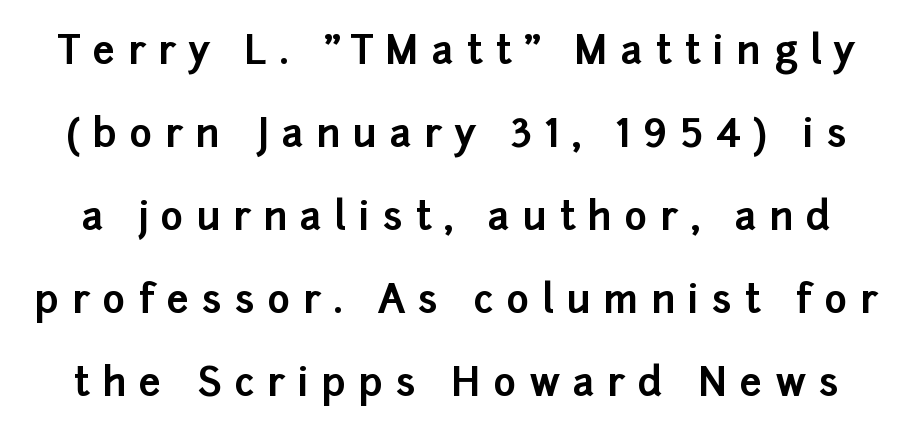
{"serif": "no", "italic": "no", "bold": "yes", "weight": "bold", "width": "normal", "stroke_contrast": "low", "x_height": "medium", "monospaced": "no", "underline": "no", "line_spacing": "loose", "line_spacing_ratio": 2.13, "letter_spacing": "wide", "letter_spacing_em": 0.33, "glyph_px": 39}
